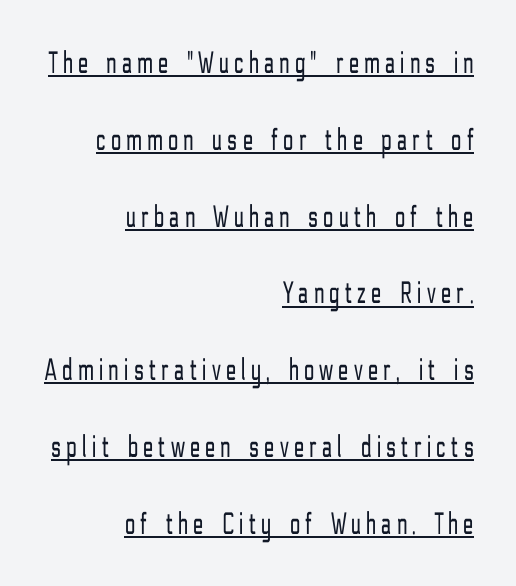
A typographer would call this underscored text. Ink coverage per letter is moderate at most. Each letter's strokes conclude bluntly, with no projecting serifs. Line spacing here is loose. Alignment: flush right.
